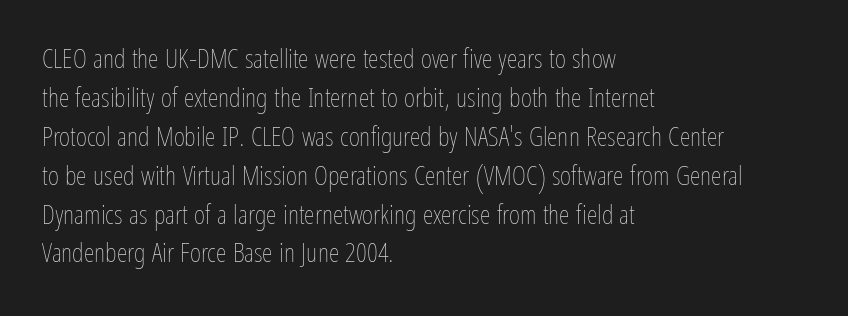
Q: Is the text bold? A: No.
Q: Is the text italic (slanted)? A: No, it is upright.
Q: Is the text underlined? A: No.
Q: How is the paragraph aligned? A: Left-aligned.
Q: Is the spacing between letters normal or unusually wide? A: Normal.
Q: Is the spacing between lines tight, normal or loose? A: Normal.
